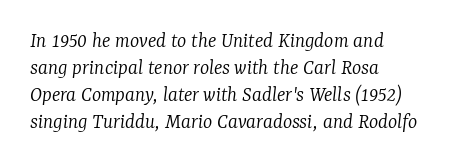
Underline: absent. Yep, that's italic — everything's leaning. Weight: regular or lighter. The rendering anchors every line to the left-hand side. Nothing unusual about the tracking: characters are spaced as the font intends.
